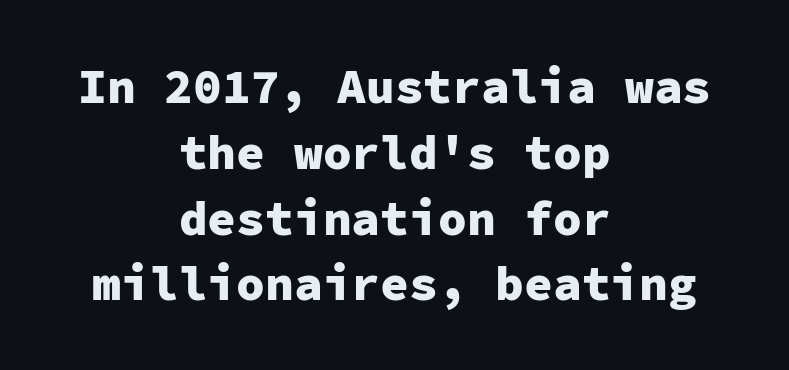
{"serif": "no", "italic": "no", "bold": "yes", "weight": "heavy", "width": "normal", "stroke_contrast": "low", "x_height": "medium", "monospaced": "yes", "underline": "no", "align": "center", "line_spacing": "normal", "line_spacing_ratio": 1.37, "letter_spacing": "normal", "letter_spacing_em": 0.0, "glyph_px": 48}
